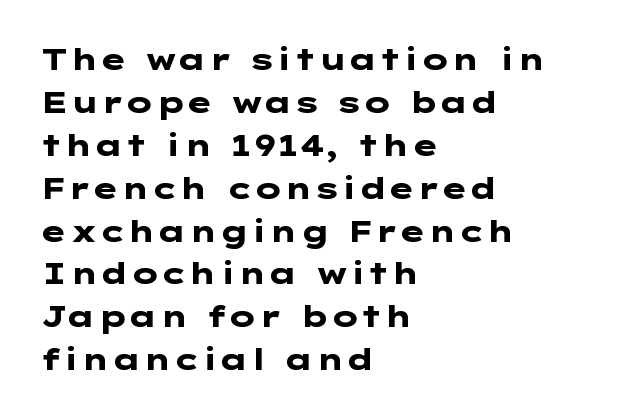
{"serif": "no", "italic": "no", "bold": "yes", "weight": "heavy", "width": "wide", "stroke_contrast": "low", "x_height": "medium", "underline": "no", "align": "left", "line_spacing": "normal", "line_spacing_ratio": 1.43, "letter_spacing": "normal", "letter_spacing_em": 0.0, "glyph_px": 30}
